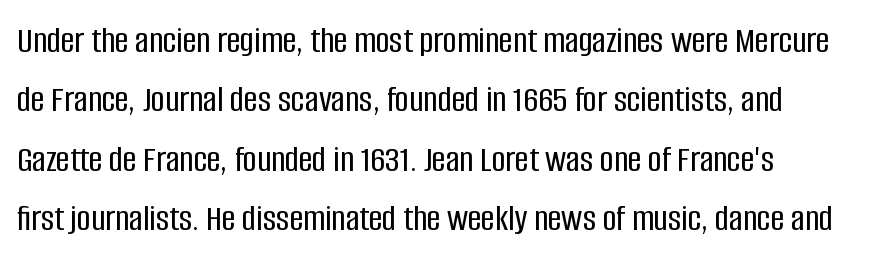
The image shows 38 px condensed sans-serif type, upright; set normal line spacing (1.56x), normal letter spacing, not underlined; low stroke contrast and a large x-height.
